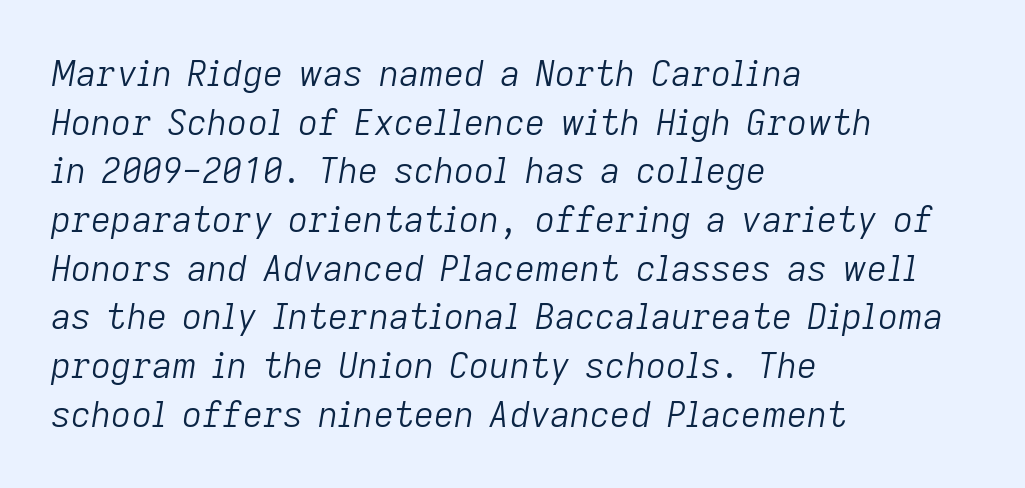
Q: Is the text bold? A: No.
Q: Is the text italic (slanted)? A: Yes, it leans right by about 9 degrees.
Q: Is the text underlined? A: No.
Q: How is the paragraph aligned? A: Left-aligned.
Q: Is the spacing between letters normal or unusually wide? A: Normal.
Q: Is the spacing between lines tight, normal or loose? A: Normal.
Q: Width (condensed, normal, or wide)? A: Normal.
Q: Stroke contrast? A: Low.
Q: x-height? A: Medium.
Q: Monospaced? A: No.
